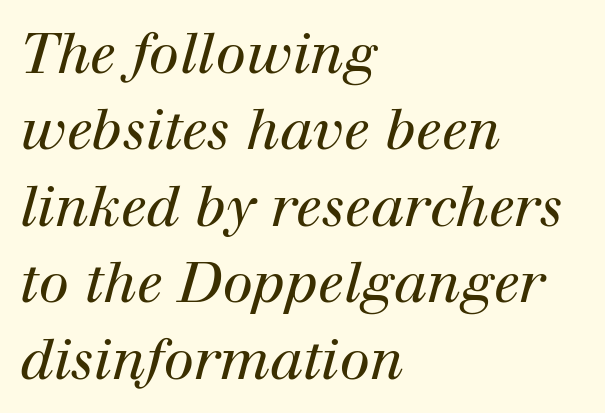
Nobody drew a line under any word here. The passage shown leans; its letterforms are oblique. This rendering leaves character spacing at its baseline value. The leading is moderate, giving the passage an even texture.
